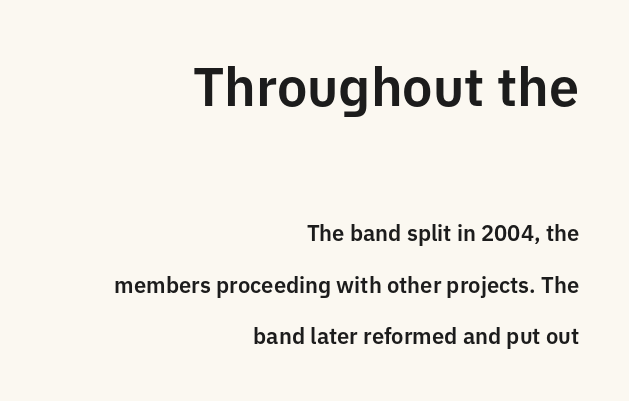
The letters advance in unequal steps, a hallmark of proportional type. These two chunks differ in scale, with the top chunk taking the larger measure. Airy leading. Is this a sans? Yes — the strokes have no serifs.
